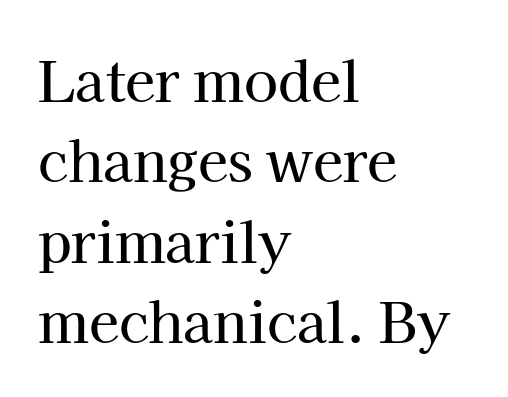
{"serif": "yes", "italic": "no", "width": "normal", "stroke_contrast": "high", "x_height": "medium", "monospaced": "no", "underline": "no", "align": "left", "line_spacing": "normal", "line_spacing_ratio": 1.46, "letter_spacing": "normal", "letter_spacing_em": 0.0, "glyph_px": 55}
